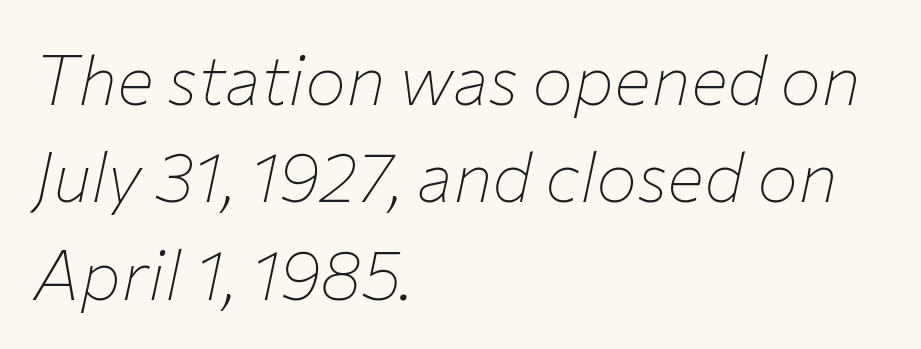
The image shows 69 px thin type, italic (leaning right); set left-aligned, normal line spacing (1.41x), normal letter spacing, not underlined; low stroke contrast and a medium x-height.
